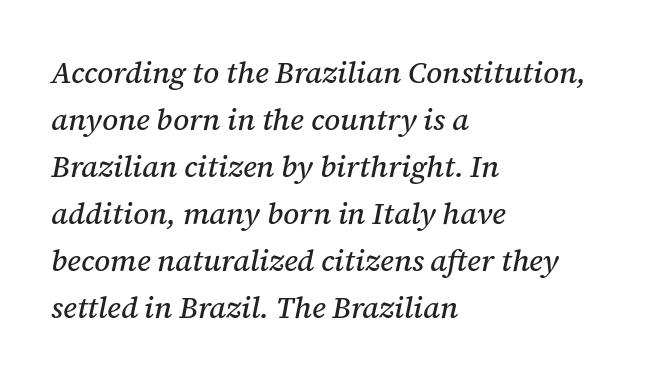
Q: Is the text italic (slanted)? A: Yes, it leans right by about 12 degrees.
Q: Is the typeface a serif or a sans-serif typeface? A: Serif.
Q: Is the text underlined? A: No.
Q: How is the paragraph aligned? A: Left-aligned.
Q: Is the spacing between letters normal or unusually wide? A: Normal.
Q: Is the spacing between lines tight, normal or loose? A: Normal.
Q: Width (condensed, normal, or wide)? A: Normal.
Q: Stroke contrast? A: Medium.
Q: x-height? A: Medium.
Q: Monospaced? A: No.
